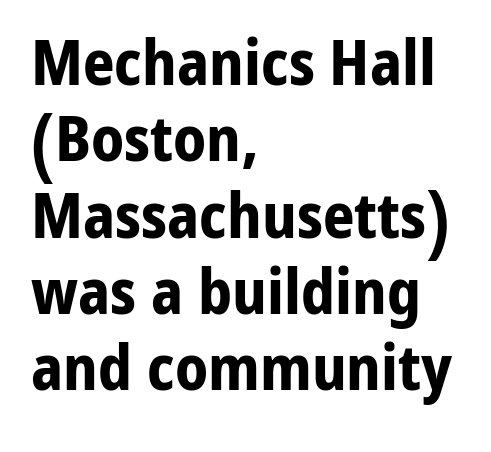
These lines are rendered in a variable-pitch font. Glance below the letters and you will spot only blank space. Is the block centered? No — it sits flush against the left margin. Summary of weight: heavy, a full bold.
